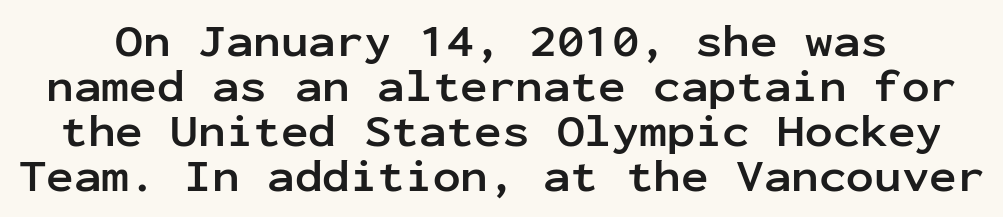
The image shows 46 px semibold sans-serif type, upright, monospaced; set tight line spacing (0.98x), normal letter spacing, not underlined; low stroke contrast and a medium x-height.
